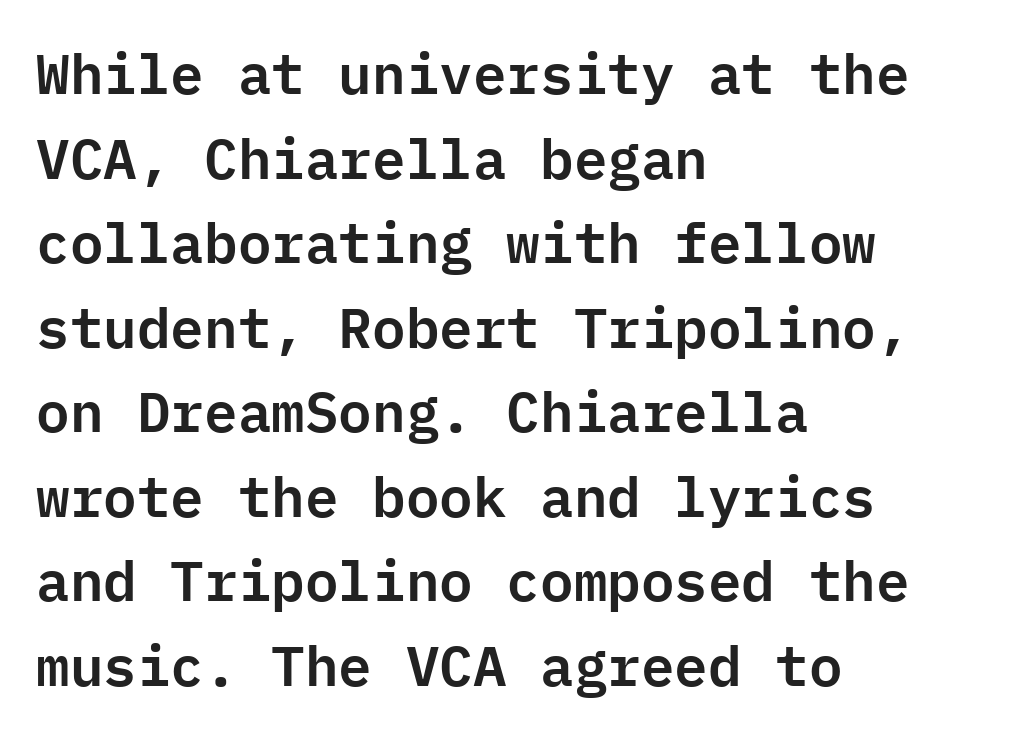
Q: Is the text italic (slanted)? A: No, it is upright.
Q: Is the typeface a serif or a sans-serif typeface? A: Sans-serif.
Q: Is the text underlined? A: No.
Q: How is the paragraph aligned? A: Left-aligned.
Q: Is the spacing between letters normal or unusually wide? A: Normal.
Q: Is the spacing between lines tight, normal or loose? A: Normal.
Q: Width (condensed, normal, or wide)? A: Normal.
Q: Stroke contrast? A: Low.
Q: x-height? A: Medium.
Q: Monospaced? A: Yes.
